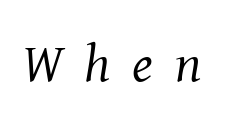
{"serif": "yes", "italic": "yes", "lean": "right", "slant_degrees": 8, "bold": "no", "weight": "regular", "width": "normal", "stroke_contrast": "medium", "x_height": "medium", "monospaced": "no", "underline": "no", "letter_spacing": "wide", "letter_spacing_em": 0.41, "glyph_px": 53}
